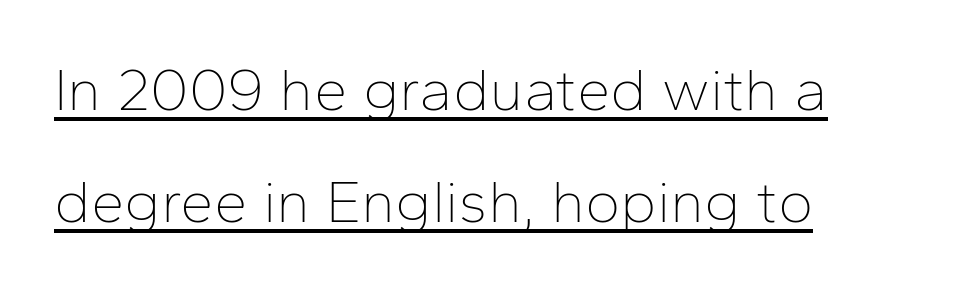
Q: Is the text bold? A: No.
Q: Is the text italic (slanted)? A: No, it is upright.
Q: Is the typeface a serif or a sans-serif typeface? A: Sans-serif.
Q: Is the text underlined? A: Yes.
Q: How is the paragraph aligned? A: Left-aligned.
Q: Is the spacing between letters normal or unusually wide? A: Normal.
Q: Width (condensed, normal, or wide)? A: Normal.
Q: Stroke contrast? A: Low.
Q: x-height? A: Medium.
Q: Monospaced? A: No.
